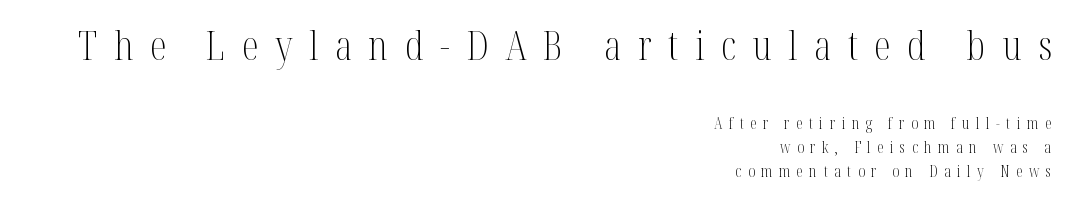
Q: Is the text bold? A: No.
Q: Is the text italic (slanted)? A: No, it is upright.
Q: Is the typeface a serif or a sans-serif typeface? A: Serif.
Q: Is the text underlined? A: No.
Q: How is the paragraph aligned? A: Right-aligned.
Q: Is the spacing between letters normal or unusually wide? A: Unusually wide.
Q: Is the spacing between lines tight, normal or loose? A: Normal.
Q: Which block of text is set in a larger size, the first (top) or the second (bottom)? A: The first (top) one.
Q: Width (condensed, normal, or wide)? A: Condensed.
Q: Stroke contrast? A: Medium.
Q: x-height? A: Medium.
Q: Monospaced? A: No.
